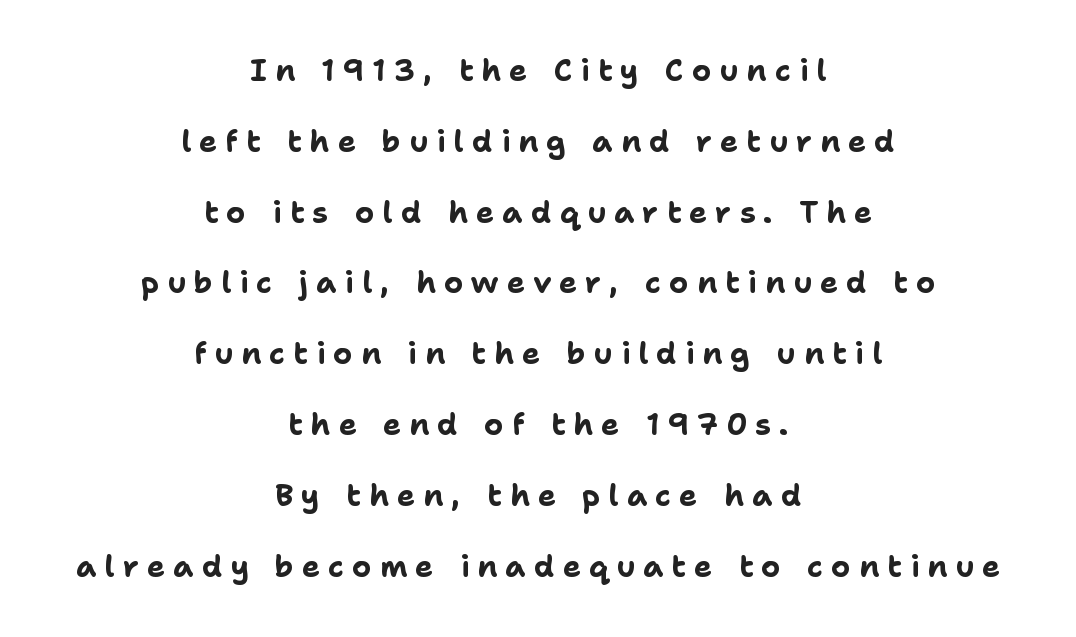
The image shows 30 px bold sans-serif type, upright; set centered, loose line spacing (2.36x), unusually wide letter spacing (+0.27 em), not underlined; low stroke contrast and a medium x-height.
